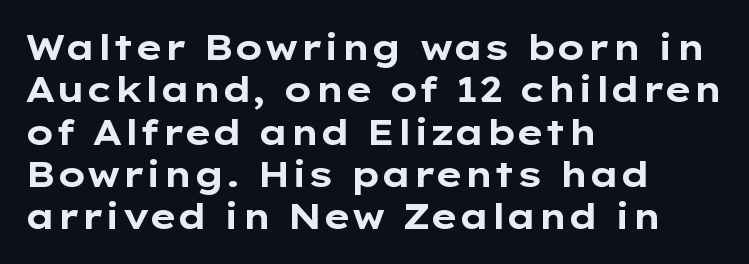
Where is the straight margin? On the left. Each row of text sits above clean, open space. Looks like regular typesetting: each glyph gets only the width it needs. Inter-character spacing is left at the font's built-in metrics.
